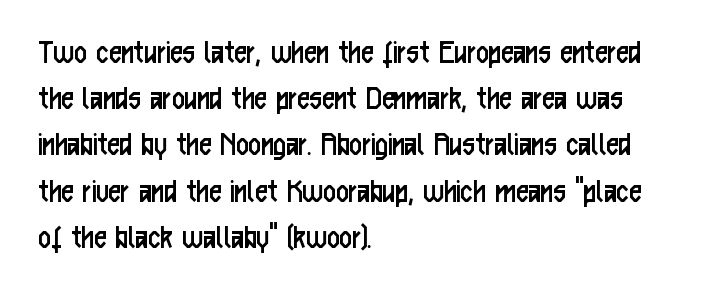
Q: Is the text bold? A: No.
Q: Is the text italic (slanted)? A: No, it is upright.
Q: Is the typeface a serif or a sans-serif typeface? A: Sans-serif.
Q: Is the text underlined? A: No.
Q: How is the paragraph aligned? A: Left-aligned.
Q: Is the spacing between letters normal or unusually wide? A: Normal.
Q: Is the spacing between lines tight, normal or loose? A: Normal.
Q: Width (condensed, normal, or wide)? A: Condensed.
Q: Stroke contrast? A: Low.
Q: x-height? A: Medium.
Q: Monospaced? A: No.
